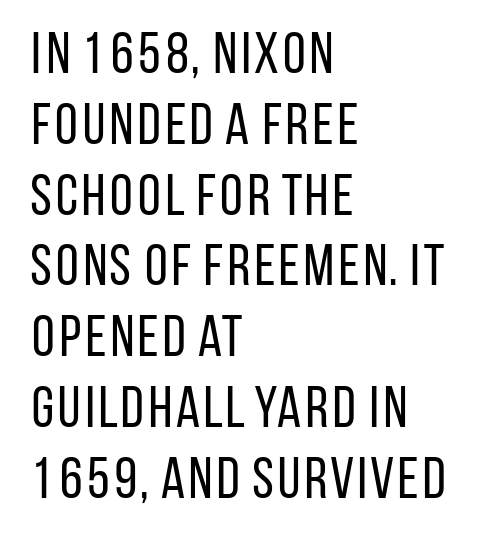
Q: Is the text bold? A: No.
Q: Is the text italic (slanted)? A: No, it is upright.
Q: Is the typeface a serif or a sans-serif typeface? A: Sans-serif.
Q: Is the text underlined? A: No.
Q: How is the paragraph aligned? A: Left-aligned.
Q: Is the spacing between letters normal or unusually wide? A: Normal.
Q: Width (condensed, normal, or wide)? A: Condensed.
Q: Stroke contrast? A: Low.
Q: x-height? A: Large.
Q: Monospaced? A: No.
